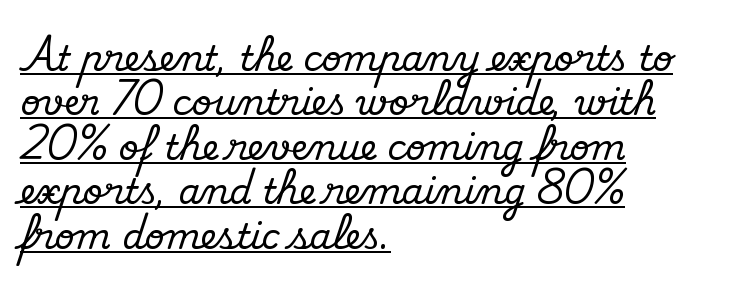
The image shows 35 px serif type; set left-aligned, normal line spacing (1.27x), normal letter spacing, underlined; medium stroke contrast and a small x-height.
